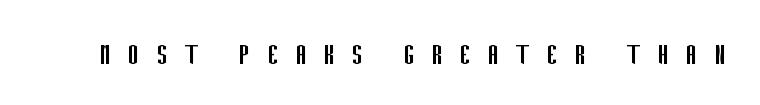
{"serif": "no", "italic": "no", "bold": "no", "weight": "regular", "width": "condensed", "stroke_contrast": "low", "x_height": "large", "monospaced": "no", "underline": "no", "letter_spacing": "wide", "letter_spacing_em": 0.49, "glyph_px": 34}
